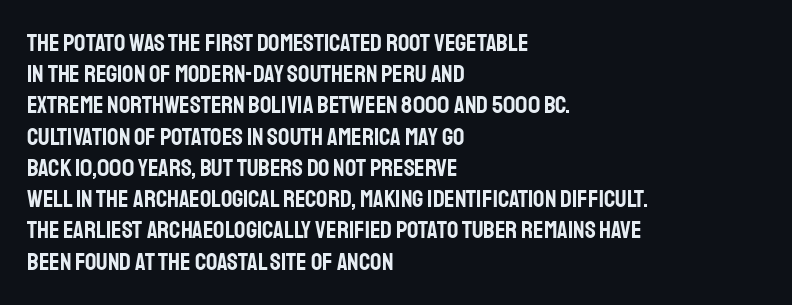
{"italic": "no", "underline": "no", "align": "left", "line_spacing": "normal", "line_spacing_ratio": 1.25, "letter_spacing": "normal", "letter_spacing_em": 0.0, "glyph_px": 25}
